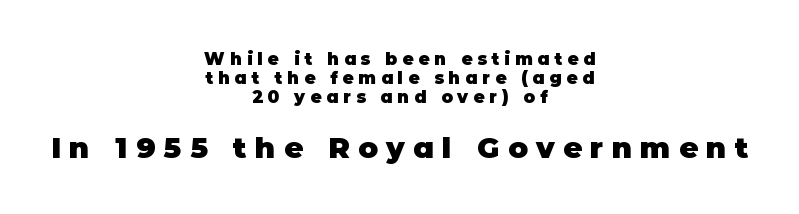
{"serif": "no", "italic": "no", "bold": "yes", "weight": "heavy", "width": "normal", "stroke_contrast": "low", "x_height": "large", "monospaced": "no", "underline": "no", "align": "center", "line_spacing": "tight", "line_spacing_ratio": 1.13, "letter_spacing": "wide", "letter_spacing_em": 0.29, "larger_block": "second", "size_ratio": 1.71, "glyph_px": 29}
